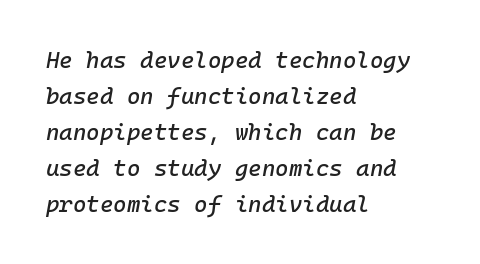
{"italic": "yes", "lean": "right", "slant_degrees": 10, "underline": "no", "align": "left", "line_spacing": "normal", "line_spacing_ratio": 1.56, "letter_spacing": "normal", "letter_spacing_em": 0.0, "glyph_px": 23}
